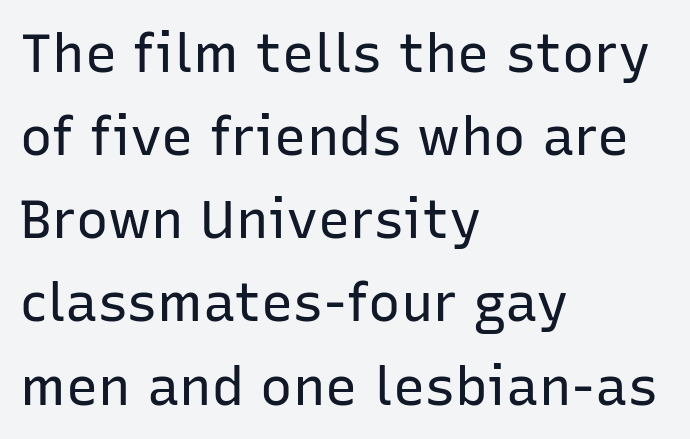
{"serif": "no", "italic": "no", "bold": "no", "weight": "regular", "width": "normal", "stroke_contrast": "low", "x_height": "medium", "monospaced": "no", "underline": "no", "align": "left", "line_spacing": "normal", "line_spacing_ratio": 1.54, "letter_spacing": "normal", "letter_spacing_em": 0.0, "glyph_px": 54}
